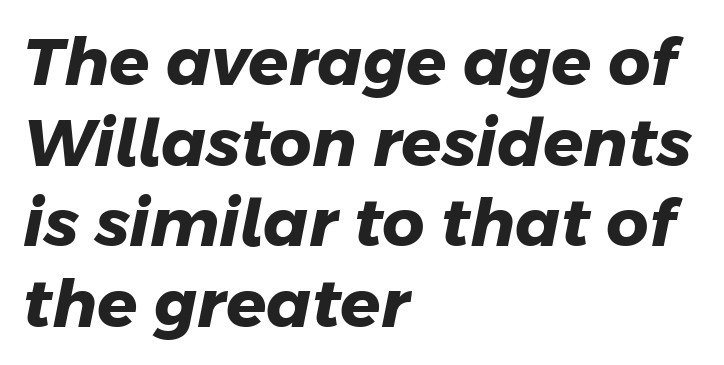
Q: Is the text bold? A: Yes.
Q: Is the typeface a serif or a sans-serif typeface? A: Sans-serif.
Q: Is the text underlined? A: No.
Q: How is the paragraph aligned? A: Left-aligned.
Q: Is the spacing between letters normal or unusually wide? A: Normal.
Q: Width (condensed, normal, or wide)? A: Normal.
Q: Stroke contrast? A: Low.
Q: x-height? A: Medium.
Q: Monospaced? A: No.
